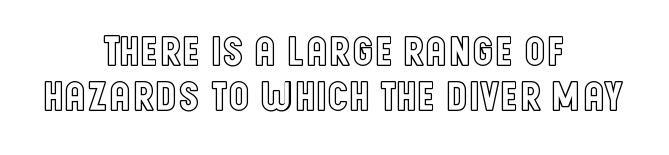
Q: Is the text italic (slanted)? A: No, it is upright.
Q: Is the text underlined? A: No.
Q: How is the paragraph aligned? A: Centered.
Q: Is the spacing between letters normal or unusually wide? A: Normal.
Q: Is the spacing between lines tight, normal or loose? A: Tight.
Q: Width (condensed, normal, or wide)? A: Condensed.
Q: x-height? A: Large.
Q: Monospaced? A: No.
